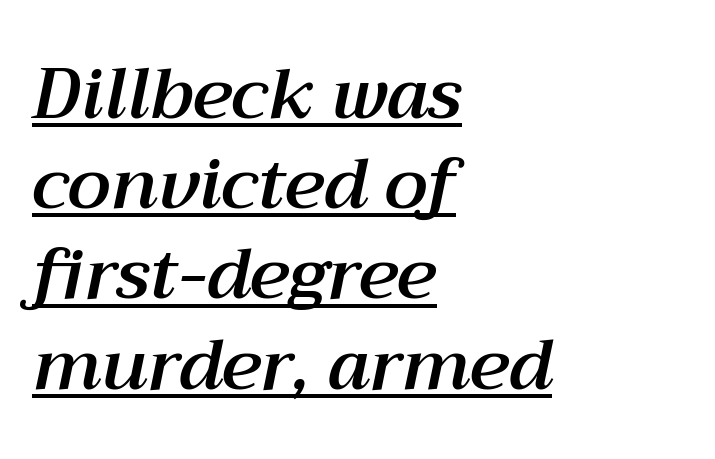
The rendering uses natural spacing where letterforms have individual widths. The string is rendered with underlining switched on. Does extra space separate the letters? No, they use regular spacing. The typography opts for an oblique posture over an upright one. Vertically, the passage feels balanced, rows spaced as you'd expect. Line beginnings align vertically; line endings do not.
